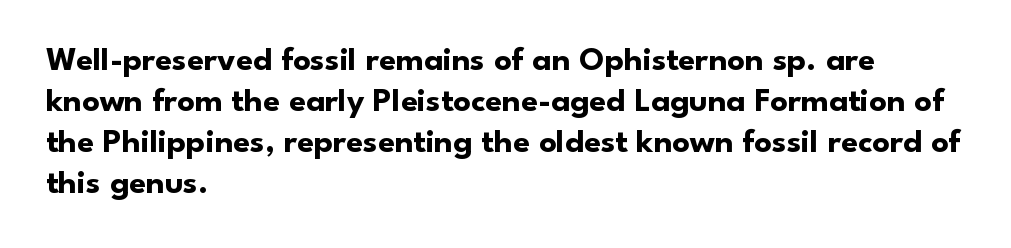
The image shows 34 px bold sans-serif type, upright; set left-aligned, line spacing 1.21x, normal letter spacing, not underlined; low stroke contrast and a small x-height.
